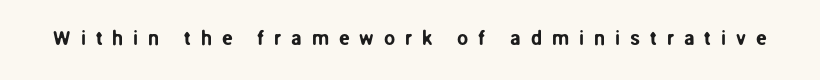
{"italic": "no", "underline": "no", "letter_spacing": "wide", "letter_spacing_em": 0.49, "glyph_px": 20}
